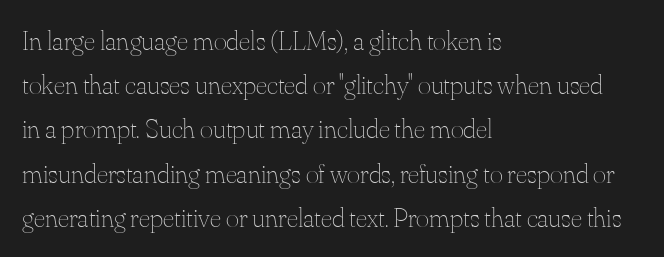
{"italic": "no", "bold": "no", "weight": "thin", "width": "normal", "stroke_contrast": "medium", "x_height": "small", "monospaced": "no", "underline": "no", "align": "left", "line_spacing": "normal", "line_spacing_ratio": 1.58, "letter_spacing": "normal", "letter_spacing_em": 0.0, "glyph_px": 28}
